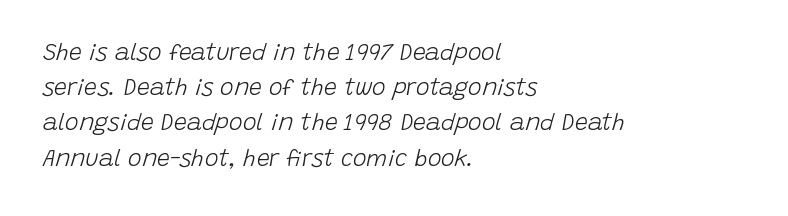
The image shows 23 px text type, italic (leaning right); set left-aligned, normal line spacing (1.53x), normal letter spacing, not underlined.
